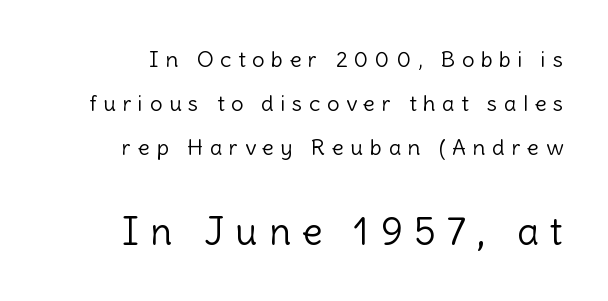
The image shows 38 px light sans-serif type, upright; set loose line spacing (1.99x), unusually wide letter spacing (+0.3 em), not underlined; the second (bottom) block is 1.73x larger; a medium x-height.
